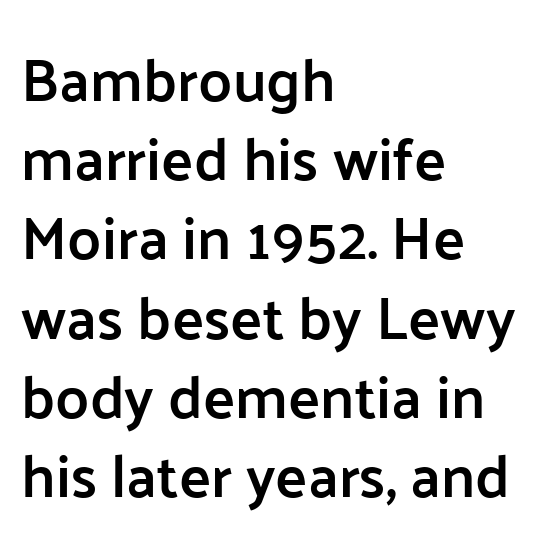
The image shows 60 px semibold sans-serif type, upright; set left-aligned, normal line spacing (1.32x), normal letter spacing, not underlined; low stroke contrast and a medium x-height.
